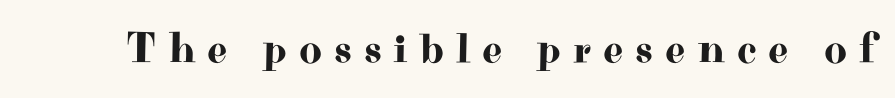
{"serif": "yes", "italic": "no", "width": "wide", "stroke_contrast": "high", "x_height": "small", "monospaced": "no", "underline": "no", "letter_spacing": "wide", "letter_spacing_em": 0.27, "glyph_px": 44}
